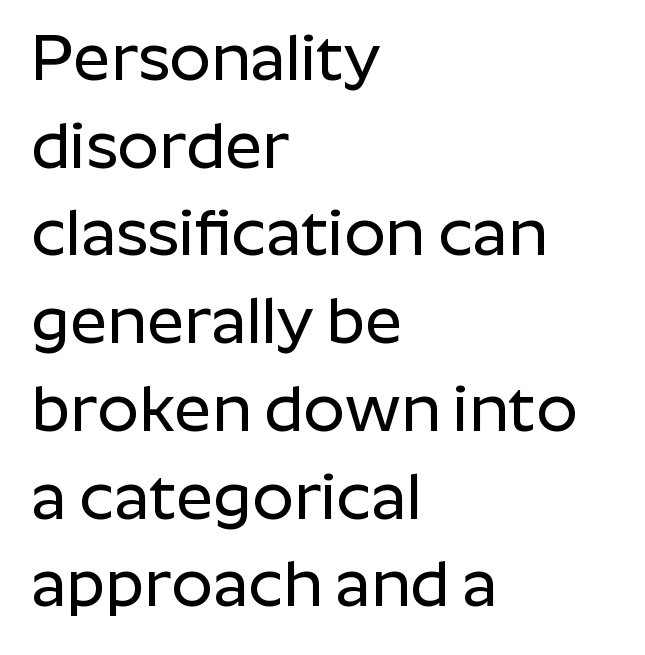
The image shows 65 px sans-serif type, upright; set left-aligned, normal line spacing (1.35x), normal letter spacing, not underlined; low stroke contrast and a medium x-height.
